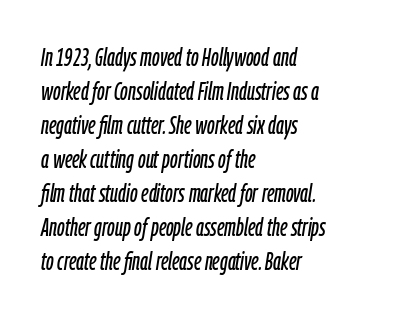
Rule under the text: the space is simply empty. Line starts are locked; line ends wander. Short note: letters normally spaced. Compared with ordinary roman type, these characters are visibly tilted. Summary of vertical rhythm: regular, with standard interline spacing.
